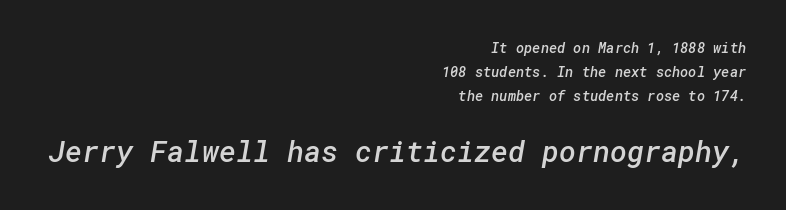
Quick note: underline off. Is this a sans? Yes — the strokes have no serifs. Which of the two is more prominent by size? The second, at the bottom. Each glyph is drawn with semibold strokes, heavier than normal yet not fully bold.
